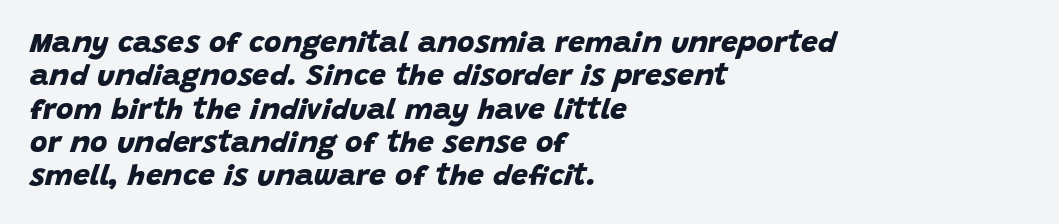
{"serif": "no", "bold": "yes", "weight": "bold", "width": "normal", "stroke_contrast": "low", "x_height": "large", "monospaced": "no", "underline": "no", "align": "left", "line_spacing": "tight", "line_spacing_ratio": 1.11, "letter_spacing": "normal", "letter_spacing_em": 0.0, "glyph_px": 30}
